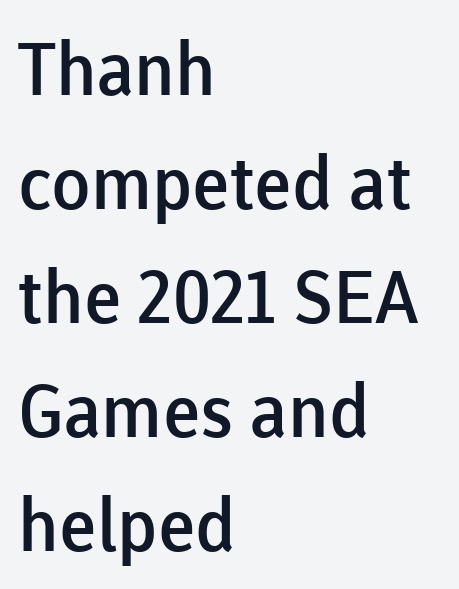
These lines are set flush left with a ragged right edge. Its strokes are somewhat broadened, the hallmark of semibold type. Varying glyph widths throughout — classic text-font behaviour. Anything drawn beneath the words? Only blank space. What's the leading like? Ordinary, nothing unusual.
